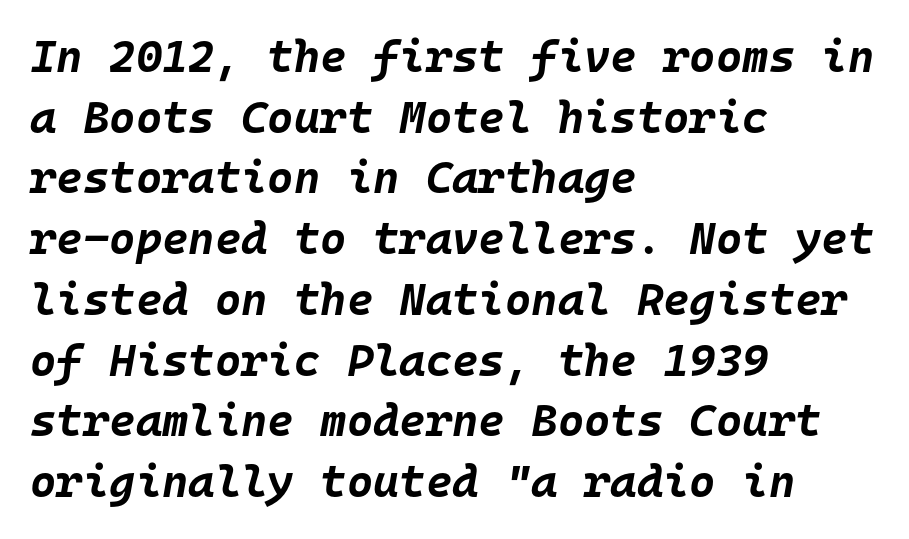
Q: Is the text bold? A: Yes.
Q: Is the text italic (slanted)? A: Yes, it leans right by about 10 degrees.
Q: Is the text underlined? A: No.
Q: How is the paragraph aligned? A: Left-aligned.
Q: Is the spacing between letters normal or unusually wide? A: Normal.
Q: Is the spacing between lines tight, normal or loose? A: Normal.
Q: Width (condensed, normal, or wide)? A: Normal.
Q: Stroke contrast? A: Low.
Q: x-height? A: Large.
Q: Monospaced? A: Yes.
